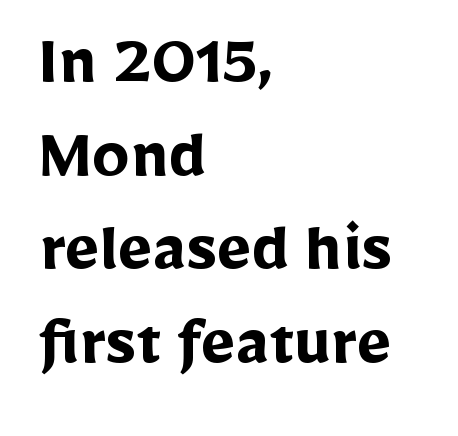
Q: Is the text bold? A: Yes.
Q: Is the text italic (slanted)? A: No, it is upright.
Q: Is the typeface a serif or a sans-serif typeface? A: Sans-serif.
Q: Is the text underlined? A: No.
Q: How is the paragraph aligned? A: Left-aligned.
Q: Is the spacing between letters normal or unusually wide? A: Normal.
Q: Is the spacing between lines tight, normal or loose? A: Normal.
Q: Width (condensed, normal, or wide)? A: Normal.
Q: Stroke contrast? A: Low.
Q: x-height? A: Medium.
Q: Monospaced? A: No.
